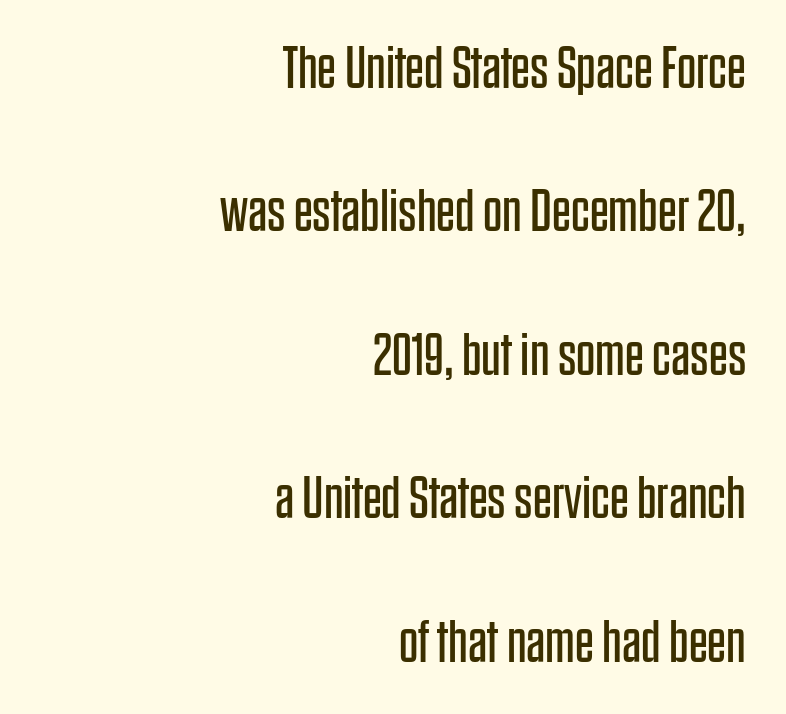
The image shows 60 px regular-weight, condensed sans-serif type, upright; set right-aligned, loose line spacing (2.39x), normal letter spacing, not underlined; low stroke contrast and a large x-height.
